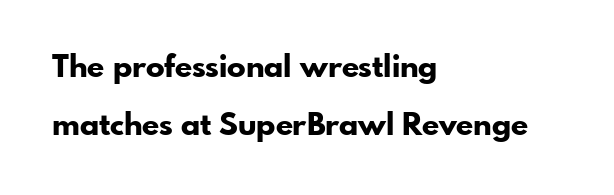
The image shows 31 px bold sans-serif type, upright; set left-aligned, line spacing 1.86x, normal letter spacing, not underlined; low stroke contrast and a small x-height.
